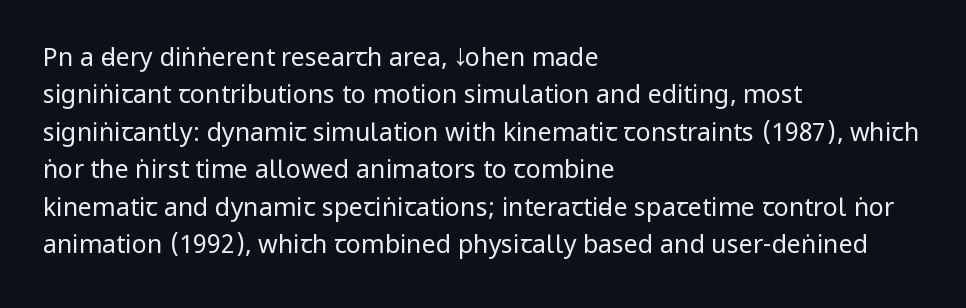
{"italic": "no", "bold": "no", "underline": "no", "align": "left", "line_spacing": "normal", "line_spacing_ratio": 1.5, "letter_spacing": "normal", "letter_spacing_em": 0.0, "glyph_px": 25}
